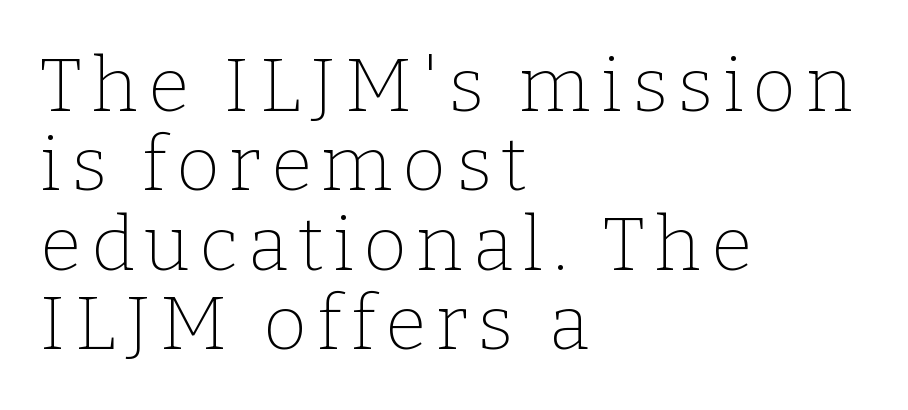
The image shows 75 px thin serif type, upright; set left-aligned, tight line spacing (1.06x), not underlined; low stroke contrast and a medium x-height.
